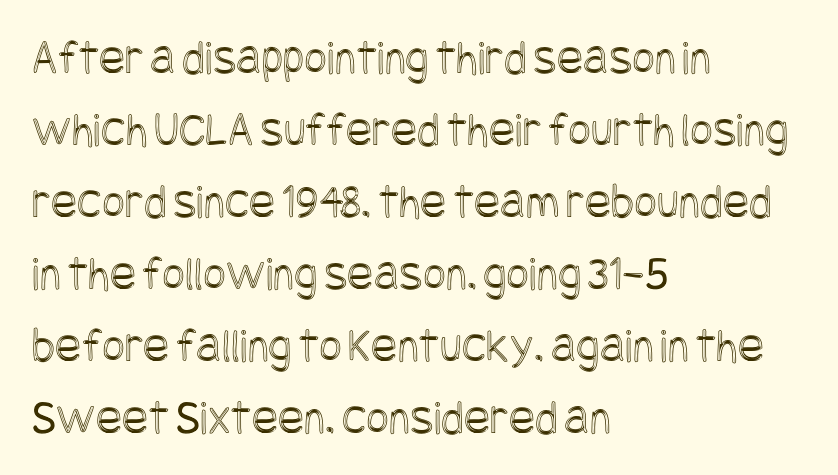
Q: Is the text italic (slanted)? A: No, it is upright.
Q: Is the text underlined? A: No.
Q: How is the paragraph aligned? A: Left-aligned.
Q: Is the spacing between letters normal or unusually wide? A: Normal.
Q: Is the spacing between lines tight, normal or loose? A: Normal.
Q: Width (condensed, normal, or wide)? A: Condensed.
Q: x-height? A: Large.
